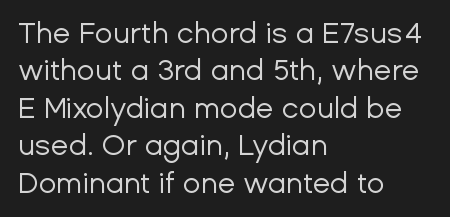
The image shows 29 px regular-weight sans-serif type, upright; set left-aligned, normal line spacing (1.29x), normal letter spacing, not underlined; low stroke contrast and a medium x-height.
